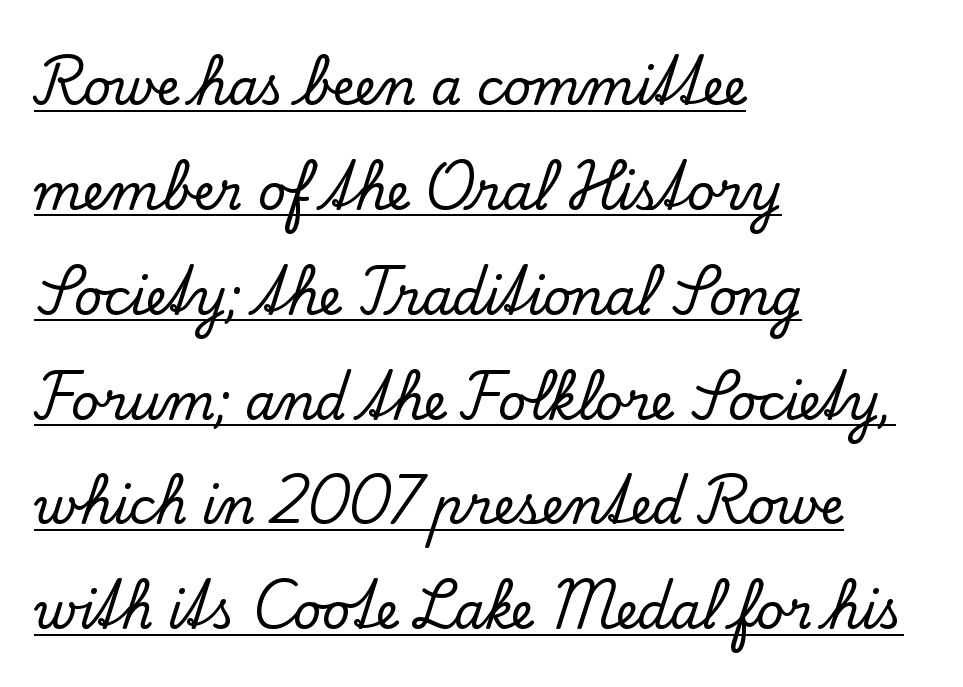
Short note: letters normally spaced. The paragraph shown leans on its left margin. Does the type have serifs? Yes, each stem ends in a small foot.
